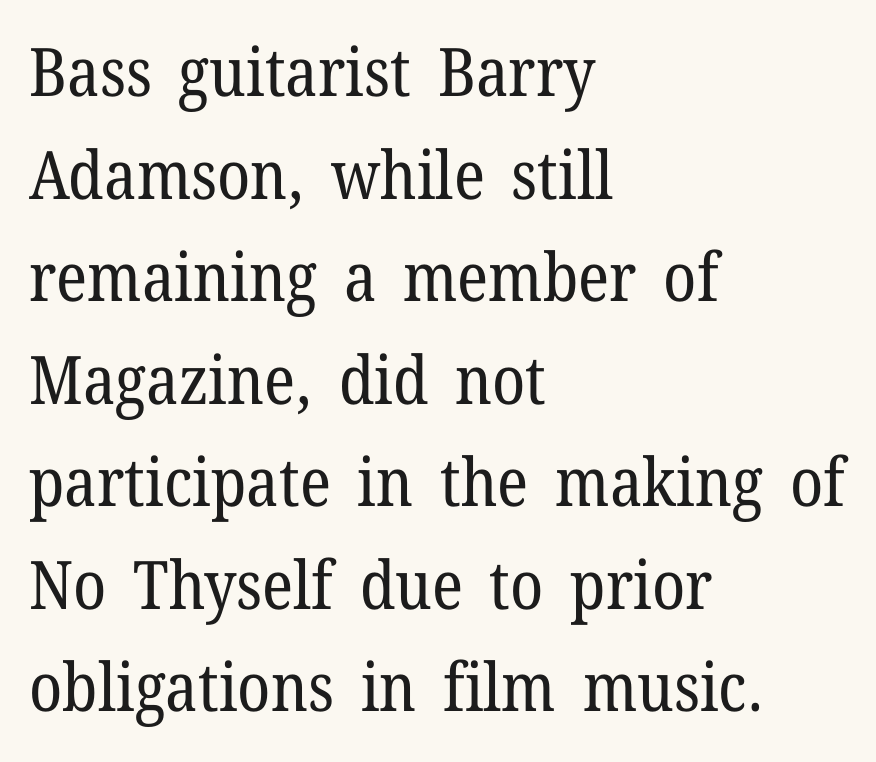
{"serif": "yes", "italic": "no", "bold": "no", "weight": "regular", "width": "normal", "stroke_contrast": "low", "x_height": "medium", "monospaced": "no", "underline": "no", "align": "left", "line_spacing": "normal", "line_spacing_ratio": 1.53, "letter_spacing": "normal", "letter_spacing_em": 0.0, "glyph_px": 67}
